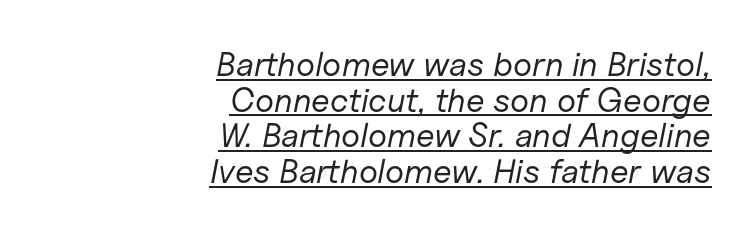
The passage is arranged like a letterhead date or caption credit — flush right. Glyph-to-glyph distance matches everyday printed text. Rendered with sloped, italic letterforms. The letterforms sit at book weight or below. The face used here is proportionally spaced, like ordinary book or web type. Does the leading feel generous? Not at all — it's pinched.
